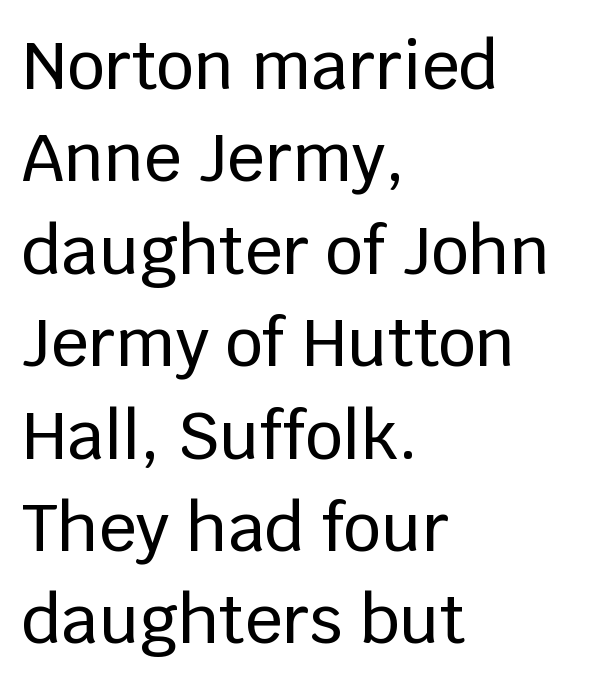
{"serif": "no", "italic": "no", "width": "normal", "stroke_contrast": "low", "x_height": "large", "monospaced": "no", "underline": "no", "align": "left", "line_spacing": "normal", "line_spacing_ratio": 1.4, "letter_spacing": "normal", "letter_spacing_em": 0.0, "glyph_px": 66}
